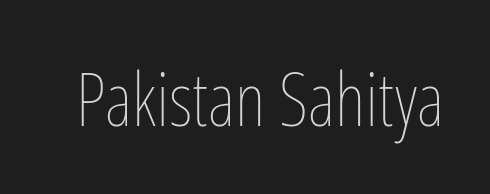
Counters stay open thanks to moderate or lighter strokes. Varying glyph widths throughout — classic text-font behaviour. The type is set solid horizontally, with unmodified tracking. Upright lettering throughout. Underline: absent.
